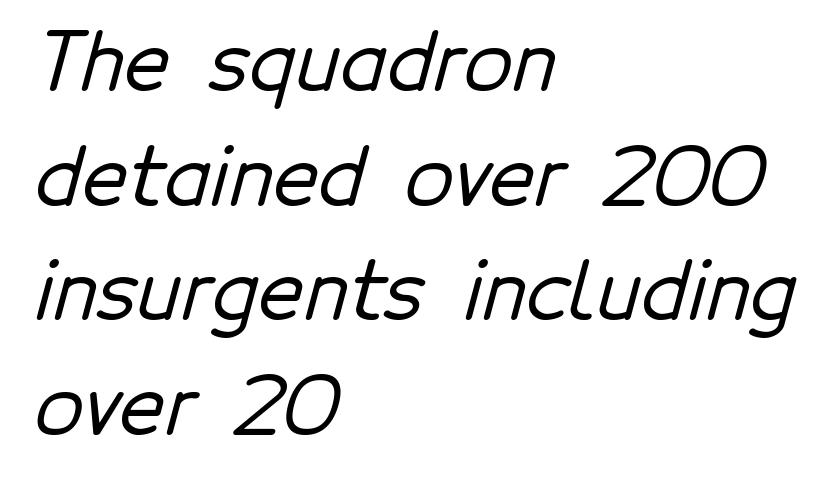
The space beneath each line is pristine and unruled. Between one letter and the next there's only the usual sliver of space. Vertical spacing — default. Observe the absence of serifs on each vertical stroke in this sample. Visually the block forms a straight wall on the left and a jagged coastline on the right. The rendering uses natural spacing where letterforms have individual widths.
